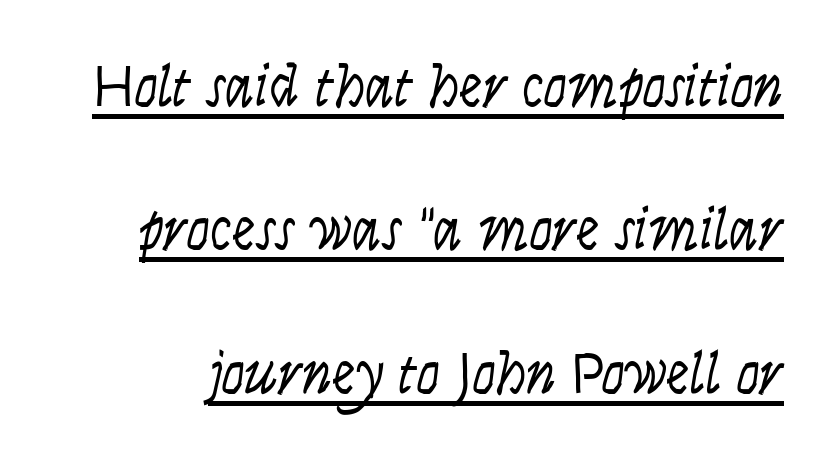
The characters are drawn with everyday or finer stroke widths. Honestly, the underline is the first thing you notice here. The letters sit at their default tracking, neither squeezed nor spread. What's the leading like? Stretched, with rows far apart.
